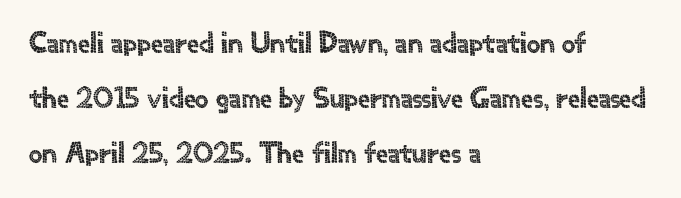
The image shows 30 px sans-serif type, upright; set left-aligned, line spacing 1.83x, normal letter spacing, not underlined; a small x-height.
